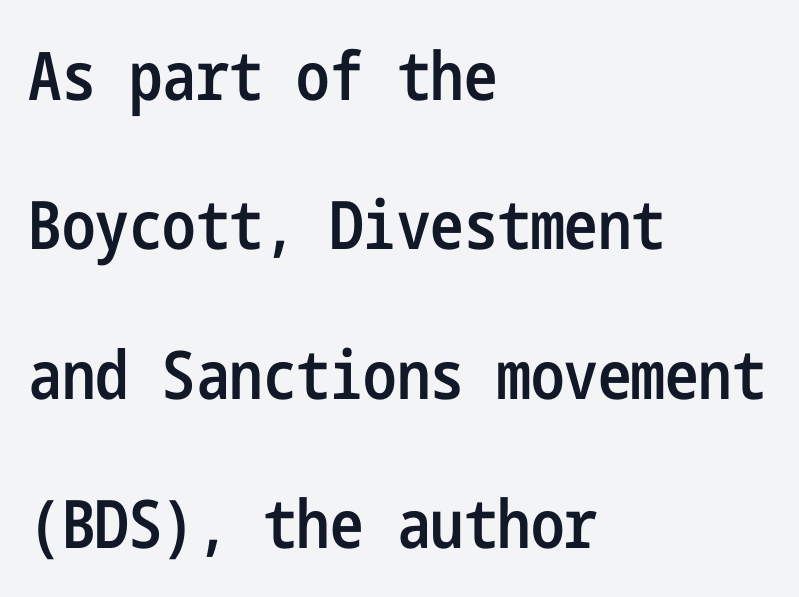
These lines keep a tight, regular rhythm from letter to letter. The passage shown is typeset with a sans-serif family. Horizontally, the lines are justified to the leading edge only. The passage shown is not underscored anywhere. Widely set lines give the paragraph a tall, airy silhouette.
